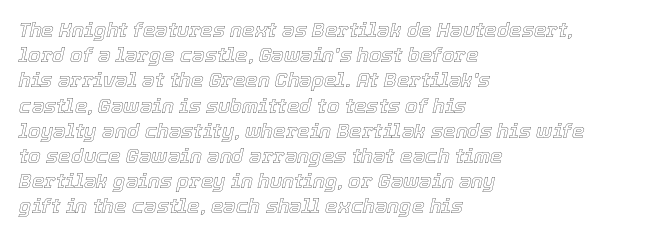
Q: Is the text italic (slanted)? A: Yes, it leans right by about 12 degrees.
Q: Is the text underlined? A: No.
Q: How is the paragraph aligned? A: Left-aligned.
Q: Is the spacing between letters normal or unusually wide? A: Normal.
Q: Is the spacing between lines tight, normal or loose? A: Normal.
